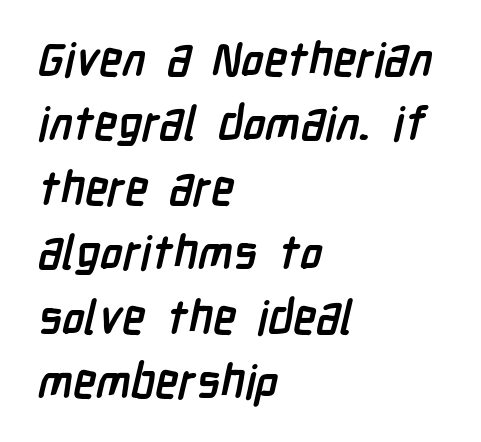
{"serif": "no", "bold": "yes", "weight": "semibold", "width": "condensed", "stroke_contrast": "low", "x_height": "medium", "monospaced": "no", "underline": "no", "align": "left", "line_spacing": "normal", "line_spacing_ratio": 1.37, "letter_spacing": "normal", "letter_spacing_em": 0.0, "glyph_px": 47}
